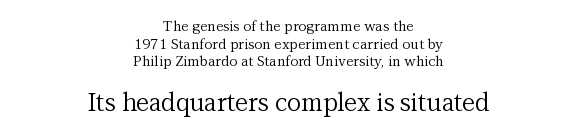
Caption: upper text group reduced, lower text group enlarged. Descenders hang freely into open space. Every row of glyphs is offset so its center matches the block's center. The font is comparable to plain body text, perhaps lighter. Here the glyphs are tracked normally, forming tight word shapes. Each new line begins a customary step beneath the previous one.
